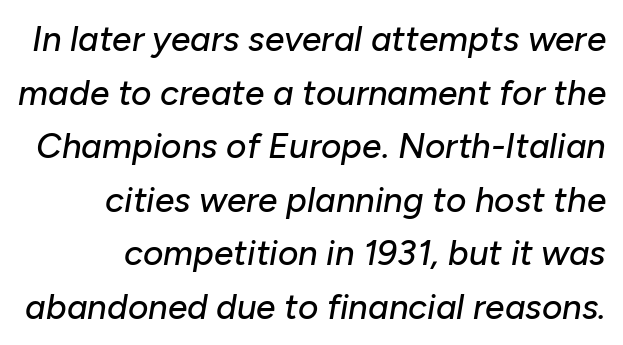
{"italic": "yes", "lean": "right", "slant_degrees": 10, "width": "normal", "stroke_contrast": "low", "x_height": "medium", "monospaced": "no", "underline": "no", "line_spacing": "normal", "line_spacing_ratio": 1.53, "letter_spacing": "normal", "letter_spacing_em": 0.0, "glyph_px": 35}
